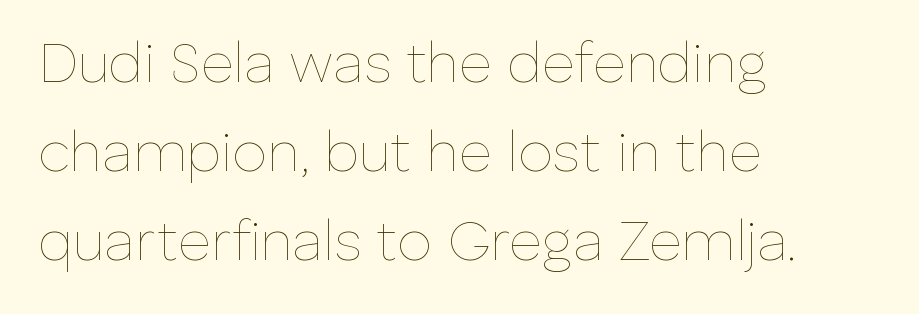
{"italic": "no", "bold": "no", "weight": "thin", "width": "normal", "stroke_contrast": "low", "x_height": "medium", "monospaced": "no", "underline": "no", "align": "left", "line_spacing": "normal", "line_spacing_ratio": 1.59, "letter_spacing": "normal", "letter_spacing_em": 0.0, "glyph_px": 56}
